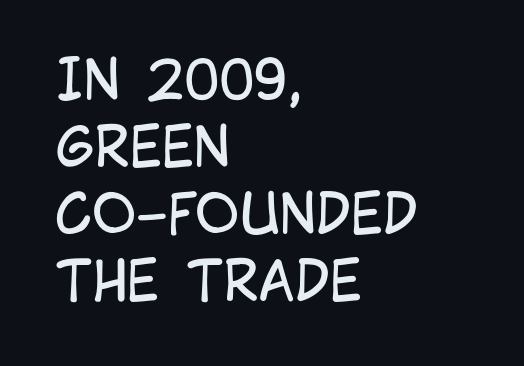
The image shows 54 px regular-weight, condensed sans-serif type, upright; set left-aligned, line spacing 1.24x, normal letter spacing, not underlined; low stroke contrast and a large x-height.
